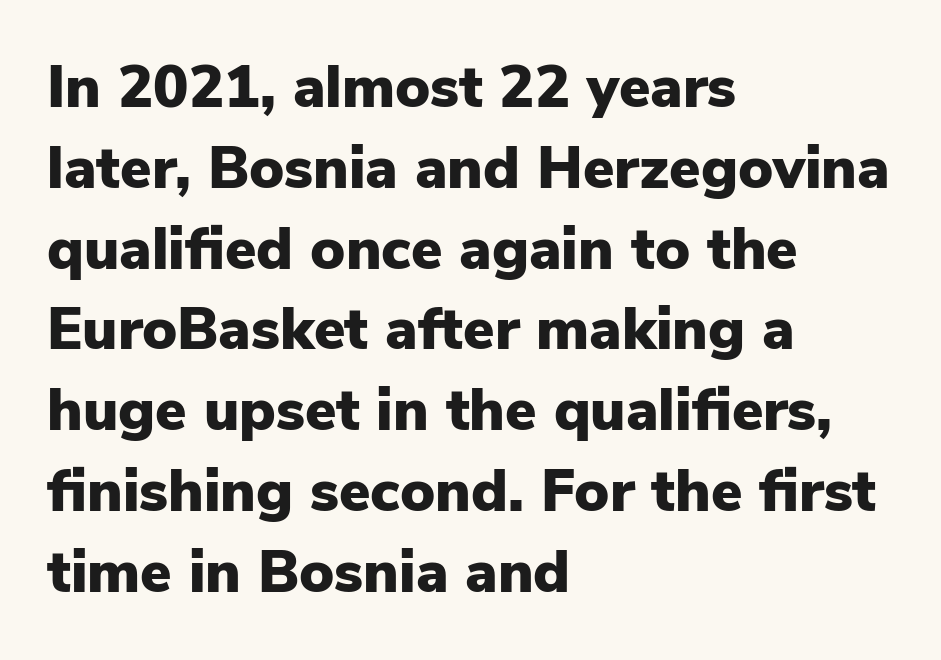
Are there feet on the stems? There aren't — it's a sans. Tracking here is standard; glyphs follow each other at the usual distance. Underline: absent. These lines are rendered in a variable-pitch font.
